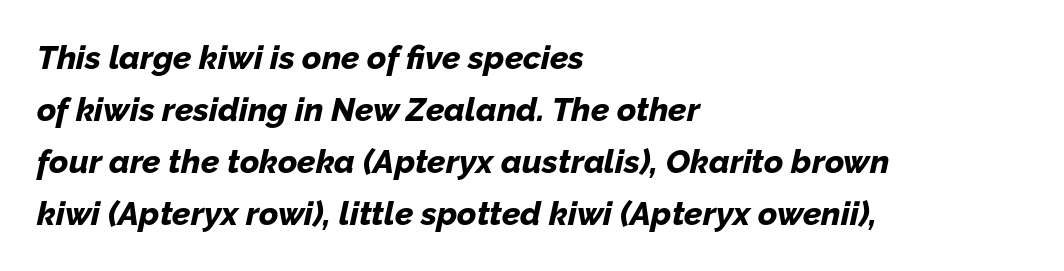
You could not count columns in this text — the font is proportionally spaced. The rag falls on the right side of this text block. Notice how thick the strokes are: this is what a full bold looks like. The whole block is typeset with a tilt. Descenders hang freely into open space. Vertically, the passage feels balanced, rows spaced as you'd expect.
